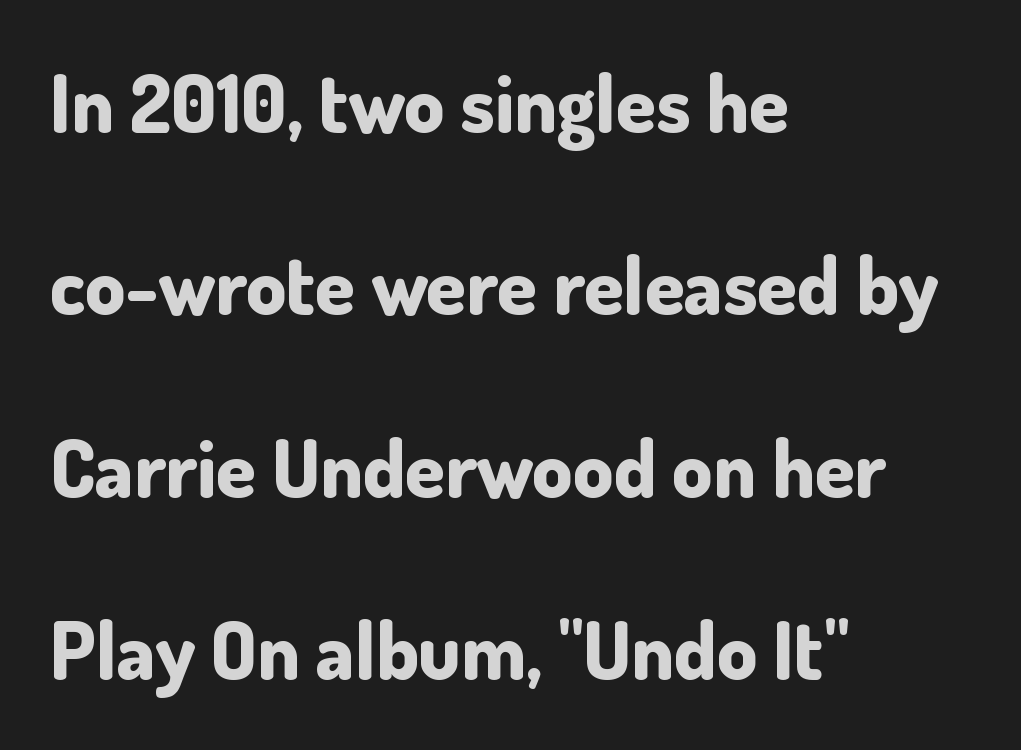
The rendering uses a bold face; every stroke is thick and dark. The rendering uses natural spacing where letterforms have individual widths. This sample trades compactness for vertical openness between lines. Ascenders rise straight up at ninety degrees. The letters carry no serifs — their stems end cleanly without finishing strokes. The line texture is even and compact thanks to regular tracking.
